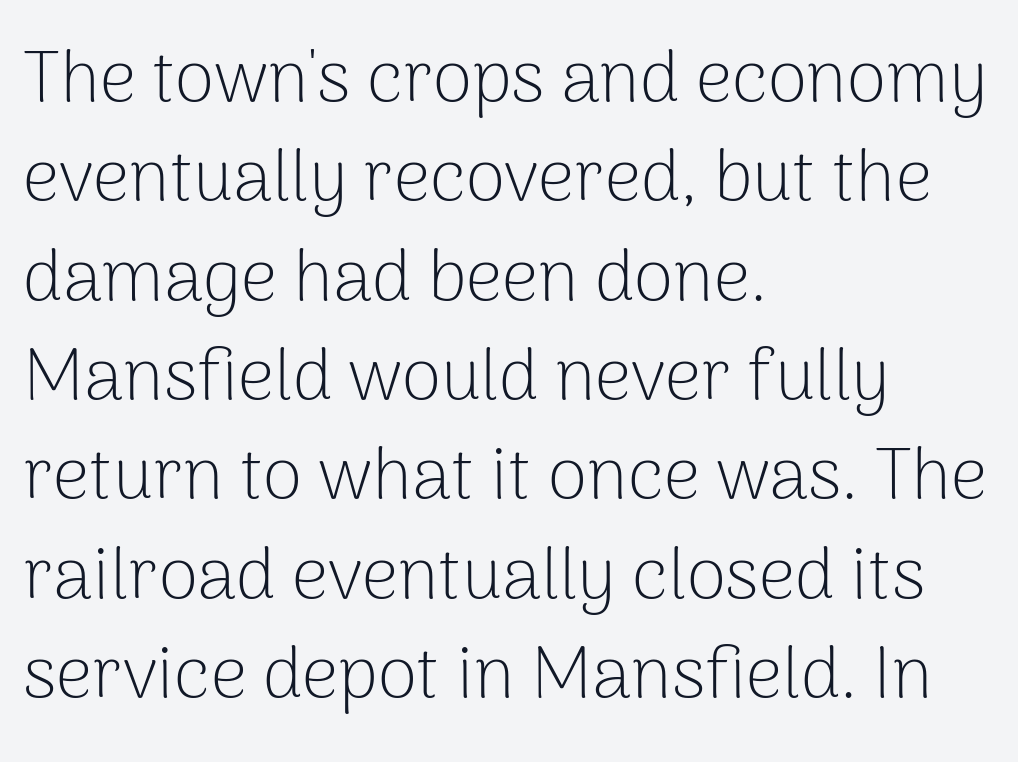
Q: Is the text bold? A: No.
Q: Is the text italic (slanted)? A: No, it is upright.
Q: Is the typeface a serif or a sans-serif typeface? A: Sans-serif.
Q: Is the text underlined? A: No.
Q: How is the paragraph aligned? A: Left-aligned.
Q: Is the spacing between letters normal or unusually wide? A: Normal.
Q: Is the spacing between lines tight, normal or loose? A: Normal.
Q: Width (condensed, normal, or wide)? A: Normal.
Q: Stroke contrast? A: Low.
Q: x-height? A: Medium.
Q: Monospaced? A: No.
